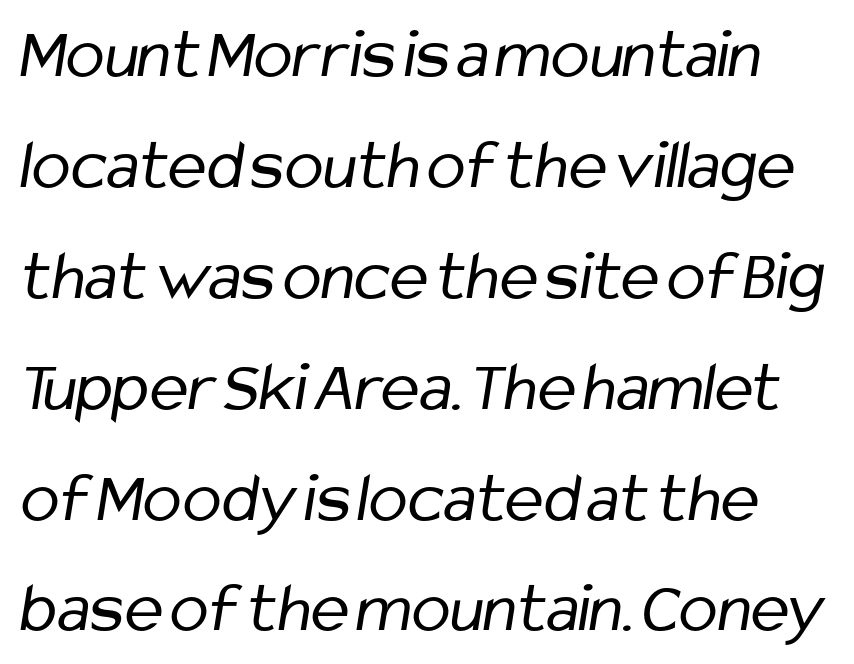
{"serif": "no", "bold": "no", "weight": "regular", "width": "condensed", "stroke_contrast": "low", "x_height": "medium", "monospaced": "no", "underline": "no", "line_spacing": "normal", "line_spacing_ratio": 1.54, "letter_spacing": "normal", "letter_spacing_em": 0.0, "glyph_px": 72}
